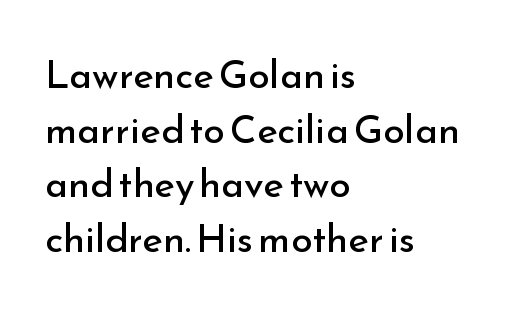
Q: Is the text bold? A: No.
Q: Is the text italic (slanted)? A: No, it is upright.
Q: Is the typeface a serif or a sans-serif typeface? A: Sans-serif.
Q: Is the text underlined? A: No.
Q: How is the paragraph aligned? A: Left-aligned.
Q: Is the spacing between letters normal or unusually wide? A: Normal.
Q: Is the spacing between lines tight, normal or loose? A: Normal.
Q: Width (condensed, normal, or wide)? A: Normal.
Q: Stroke contrast? A: Low.
Q: x-height? A: Small.
Q: Monospaced? A: No.
